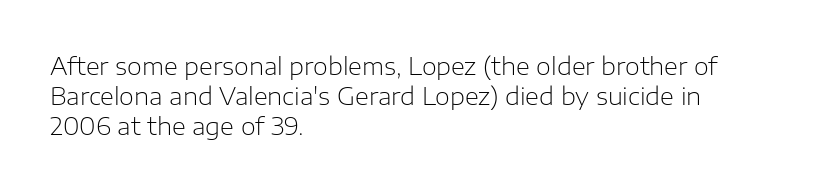
If you drew a line through each stem, it would be perfectly vertical. Tracking value appears to be zero — textbook default spacing. The rag falls on the right side of this text block. The face looks like a standard text weight, possibly lighter. The string is rendered with underlining switched off.
